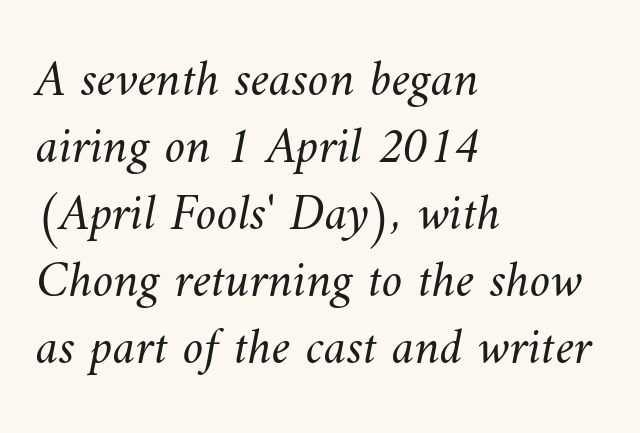
The image shows 52 px light type; set left-aligned, normal line spacing (1.29x), normal letter spacing, not underlined; medium stroke contrast and a small x-height.
